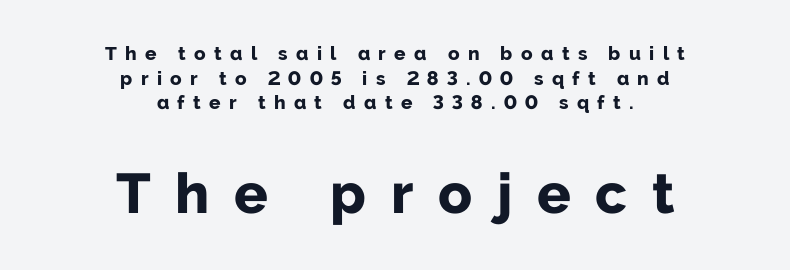
The image shows 56 px bold sans-serif type, upright; set centered, normal line spacing (1.29x), unusually wide letter spacing (+0.44 em), not underlined; the second (bottom) block is 2.95x larger; low stroke contrast and a medium x-height.
